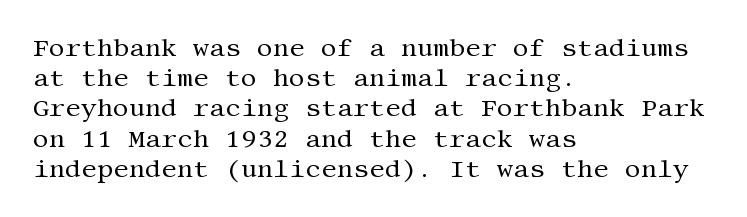
Q: Is the text bold? A: No.
Q: Is the text italic (slanted)? A: No, it is upright.
Q: Is the text underlined? A: No.
Q: How is the paragraph aligned? A: Left-aligned.
Q: Is the spacing between letters normal or unusually wide? A: Normal.
